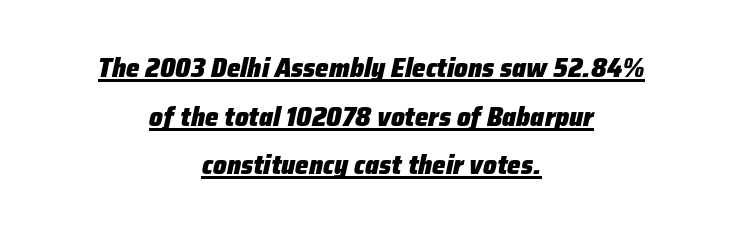
The image shows 27 px bold type, italic (leaning right); set centered, line spacing 1.8x, normal letter spacing, underlined.
